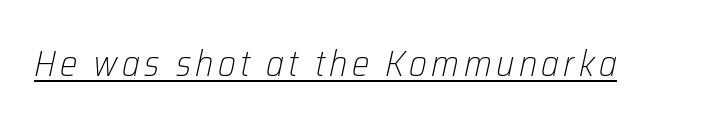
Q: Is the text bold? A: No.
Q: Is the text italic (slanted)? A: Yes, it leans right by about 12 degrees.
Q: Is the text underlined? A: Yes.
Q: Width (condensed, normal, or wide)? A: Condensed.
Q: Stroke contrast? A: Low.
Q: x-height? A: Medium.
Q: Monospaced? A: No.
